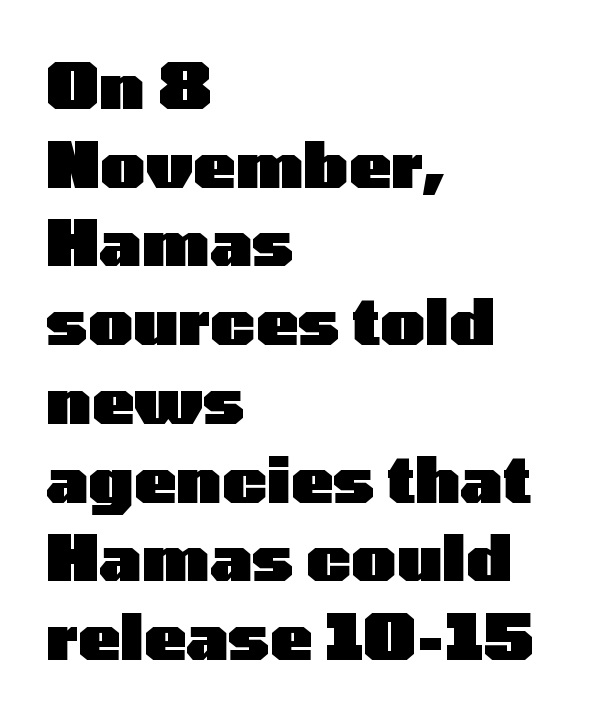
{"serif": "no", "italic": "no", "bold": "yes", "weight": "heavy", "width": "wide", "stroke_contrast": "low", "x_height": "medium", "monospaced": "no", "underline": "no", "align": "left", "line_spacing": "normal", "line_spacing_ratio": 1.25, "letter_spacing": "normal", "letter_spacing_em": 0.0, "glyph_px": 63}
